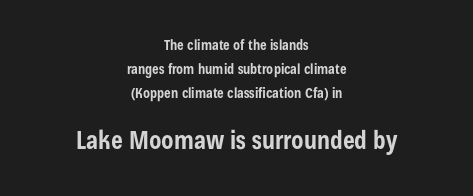
Q: Is the text bold? A: Yes.
Q: Is the text italic (slanted)? A: No, it is upright.
Q: Is the text underlined? A: No.
Q: How is the paragraph aligned? A: Centered.
Q: Is the spacing between letters normal or unusually wide? A: Normal.
Q: Is the spacing between lines tight, normal or loose? A: Normal.
Q: Which block of text is set in a larger size, the first (top) or the second (bottom)? A: The second (bottom) one.
